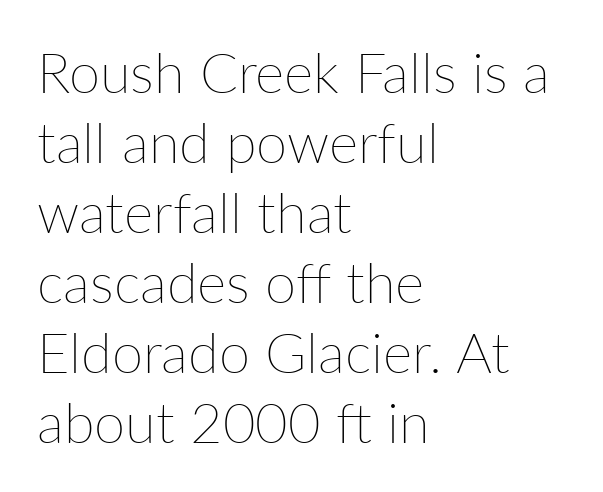
Q: Is the text bold? A: No.
Q: Is the text italic (slanted)? A: No, it is upright.
Q: Is the text underlined? A: No.
Q: How is the paragraph aligned? A: Left-aligned.
Q: Is the spacing between letters normal or unusually wide? A: Normal.
Q: Is the spacing between lines tight, normal or loose? A: Normal.
Q: Width (condensed, normal, or wide)? A: Normal.
Q: Stroke contrast? A: Low.
Q: x-height? A: Medium.
Q: Monospaced? A: No.
